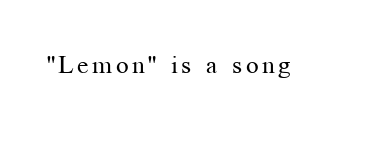
Q: Is the text bold? A: No.
Q: Is the text italic (slanted)? A: No, it is upright.
Q: Is the text underlined? A: No.
